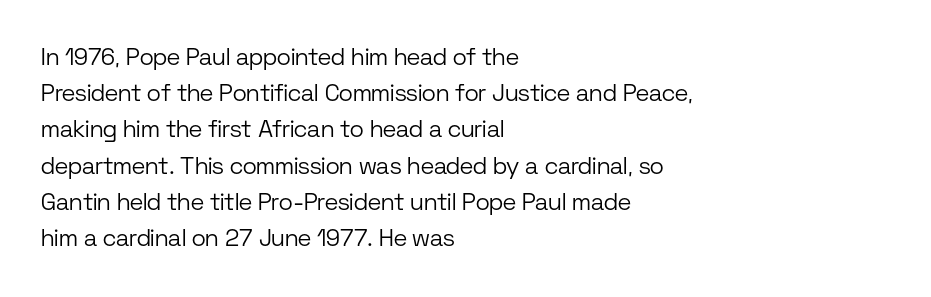
Default kerning and tracking; the words read as compact shapes. Tall strokes in this sample are plumb rather than angled. This rendering uses left alignment, leaving the right contour irregular. Students, observe: this is what conventionally led text looks like. Each stroke keeps to a modest, everyday thickness or less. Honestly, there is no underline to notice here at all.
